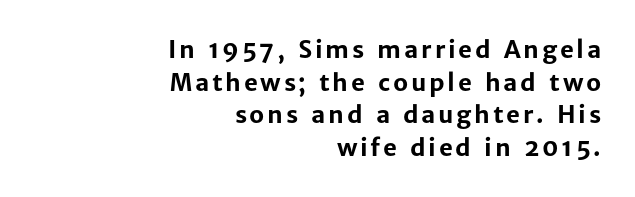
Q: Is the text bold? A: Yes.
Q: Is the text italic (slanted)? A: No, it is upright.
Q: Is the text underlined? A: No.
Q: How is the paragraph aligned? A: Right-aligned.
Q: Is the spacing between lines tight, normal or loose? A: Normal.
